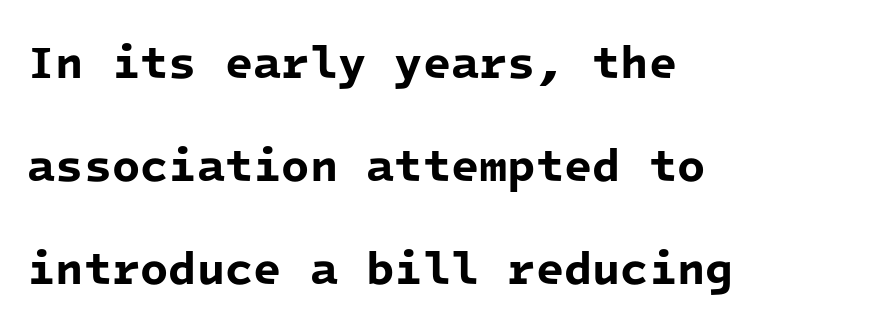
The image shows 46 px bold sans-serif type, monospaced; set left-aligned, loose line spacing (2.24x), normal letter spacing, not underlined; low stroke contrast and a medium x-height.
